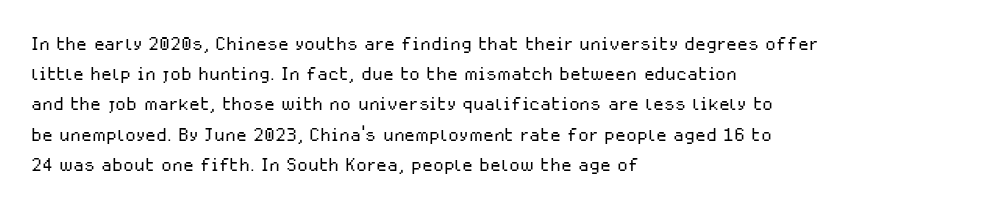
In terms of posture, this sample is upright. The rendering keeps characters at their native spacing. Caption: face not bold, strokes unweighted. The string is rendered with underlining switched off. Horizontal alignment here is leftward, the default for most running prose.
